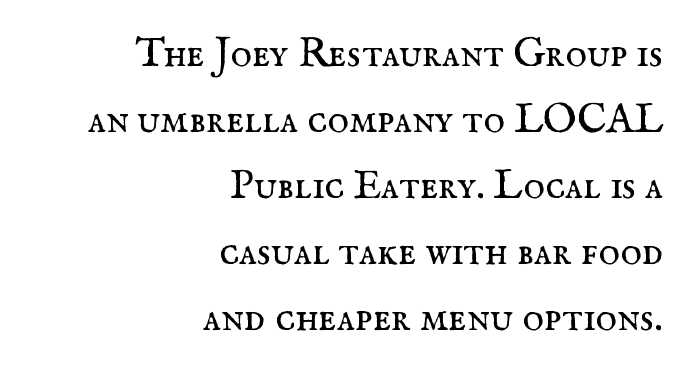
Do the letters lean? They stand straight. Are there feet on the stems? There are — it's a serif. Honestly, the letter spacing is just normal — you wouldn't notice it. Horizontal bands of white between lines are of average thickness. Any mark beneath the type? The region is blank. Spacing verdict: proportional, widths tailored to each character.
